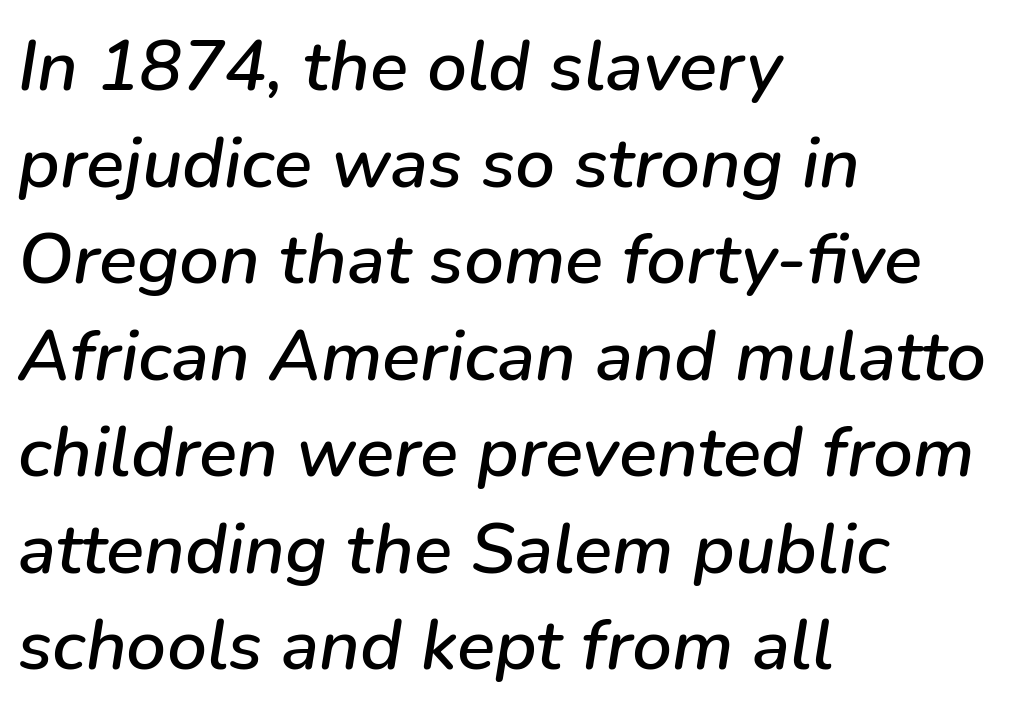
Q: Is the text italic (slanted)? A: Yes, it leans right by about 9 degrees.
Q: Is the text underlined? A: No.
Q: How is the paragraph aligned? A: Left-aligned.
Q: Is the spacing between letters normal or unusually wide? A: Normal.
Q: Is the spacing between lines tight, normal or loose? A: Normal.
Q: Width (condensed, normal, or wide)? A: Normal.
Q: Stroke contrast? A: Low.
Q: x-height? A: Medium.
Q: Monospaced? A: No.
